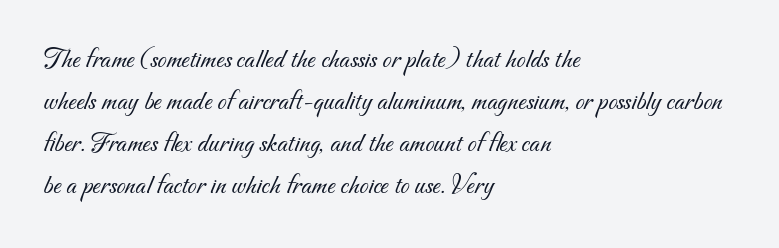
{"serif": "no", "bold": "no", "weight": "light", "width": "normal", "stroke_contrast": "medium", "x_height": "small", "monospaced": "no", "underline": "no", "align": "left", "line_spacing": "normal", "line_spacing_ratio": 1.45, "letter_spacing": "normal", "letter_spacing_em": 0.0, "glyph_px": 29}
